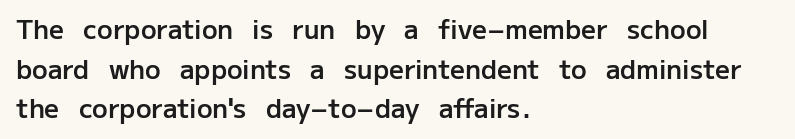
If you measured baseline to baseline, you'd find a middling distance. The typesetting leans somewhat heavy: a semibold. Which margin do the lines hug? The left one — the right edge is uneven. The font's upright variant was chosen for this text.
